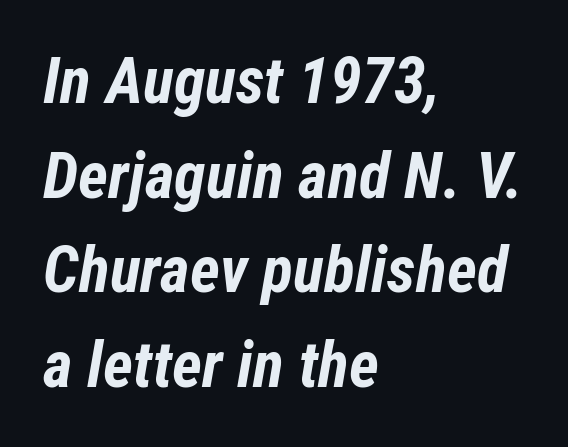
A typesetter would call this proportional, since set widths differ per character. What stands out about the letter spacing? Nothing — it is the standard amount. All the whitespace from short lines collects on the right. The line-height multiplier appears to be the usual default.
